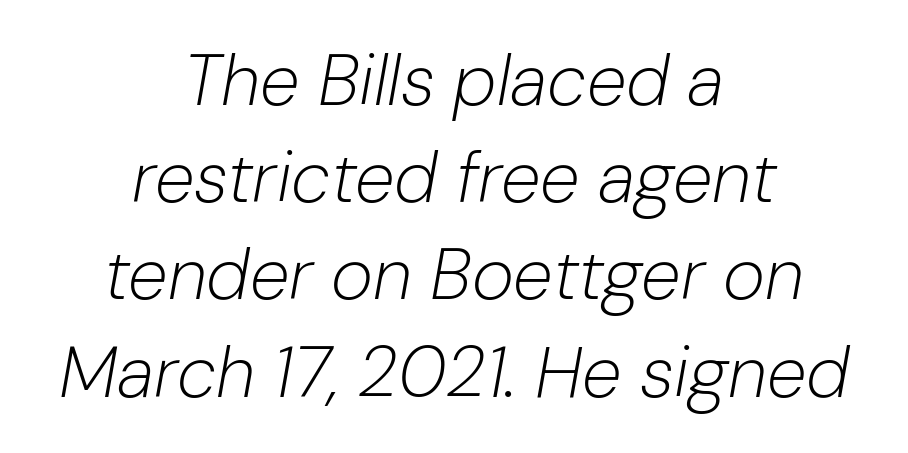
{"italic": "yes", "lean": "right", "slant_degrees": 10, "bold": "no", "weight": "light", "width": "normal", "stroke_contrast": "low", "x_height": "medium", "monospaced": "no", "underline": "no", "align": "center", "line_spacing": "normal", "line_spacing_ratio": 1.35, "letter_spacing": "normal", "letter_spacing_em": 0.0, "glyph_px": 72}
